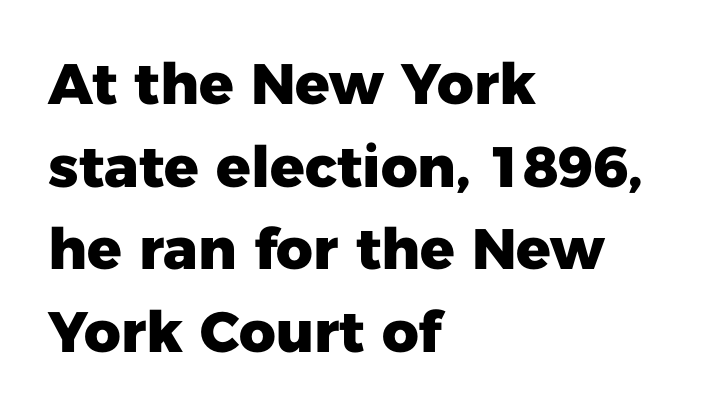
Q: Is the text bold? A: Yes.
Q: Is the text italic (slanted)? A: No, it is upright.
Q: Is the typeface a serif or a sans-serif typeface? A: Sans-serif.
Q: Is the text underlined? A: No.
Q: How is the paragraph aligned? A: Left-aligned.
Q: Is the spacing between letters normal or unusually wide? A: Normal.
Q: Is the spacing between lines tight, normal or loose? A: Normal.
Q: Width (condensed, normal, or wide)? A: Normal.
Q: Stroke contrast? A: Low.
Q: x-height? A: Medium.
Q: Monospaced? A: No.
